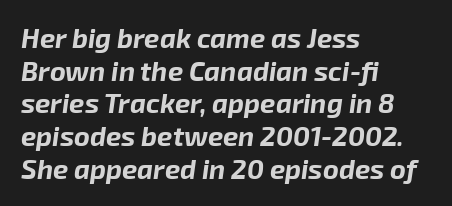
The image shows 27 px bold type, italic (leaning right); set left-aligned, line spacing 1.21x, normal letter spacing, not underlined.
